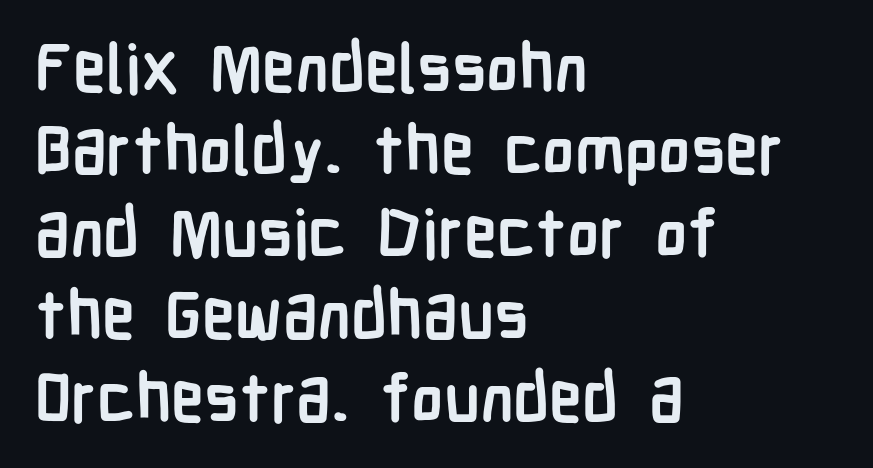
The image shows 67 px semibold, condensed sans-serif type, upright; set left-aligned, line spacing 1.23x, normal letter spacing, not underlined; low stroke contrast and a medium x-height.
